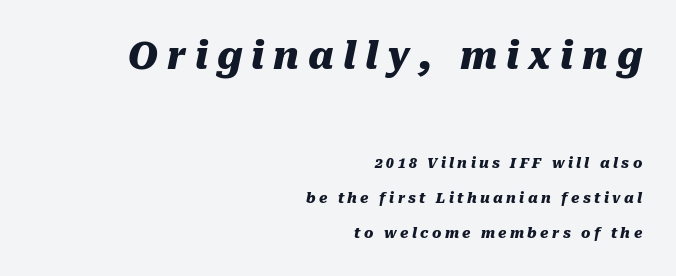
Q: Is the text bold? A: Yes.
Q: Is the text italic (slanted)? A: Yes, it leans right by about 10 degrees.
Q: Is the text underlined? A: No.
Q: How is the paragraph aligned? A: Right-aligned.
Q: Is the spacing between letters normal or unusually wide? A: Unusually wide.
Q: Is the spacing between lines tight, normal or loose? A: Loose.
Q: Which block of text is set in a larger size, the first (top) or the second (bottom)? A: The first (top) one.
Q: Width (condensed, normal, or wide)? A: Normal.
Q: Stroke contrast? A: Medium.
Q: x-height? A: Medium.
Q: Monospaced? A: No.
